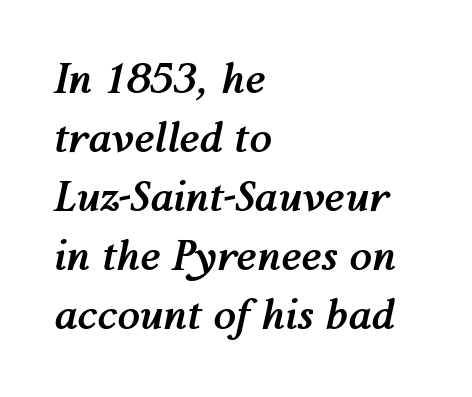
The image shows 41 px semibold type, italic (leaning right); set left-aligned, normal line spacing (1.44x), normal letter spacing, not underlined; medium stroke contrast and a medium x-height.
